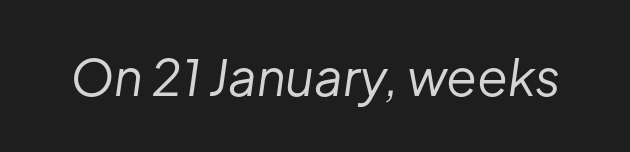
{"italic": "yes", "lean": "right", "slant_degrees": 8, "bold": "no", "weight": "regular", "width": "normal", "stroke_contrast": "low", "x_height": "medium", "monospaced": "no", "underline": "no", "letter_spacing": "normal", "letter_spacing_em": 0.0, "glyph_px": 50}
